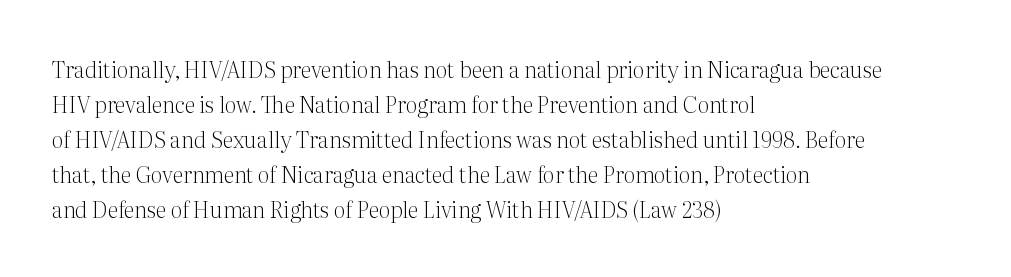
{"italic": "no", "bold": "no", "underline": "no", "align": "left", "line_spacing": "normal", "line_spacing_ratio": 1.59, "letter_spacing": "normal", "letter_spacing_em": 0.0, "glyph_px": 22}
